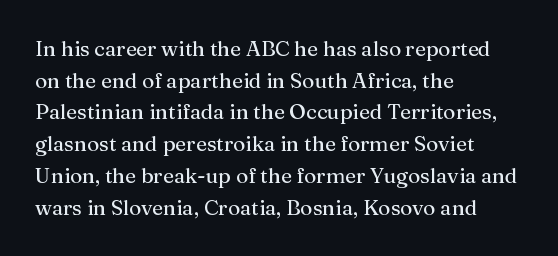
The image shows 21 px text type, upright; set left-aligned, normal line spacing (1.51x), normal letter spacing, not underlined.
